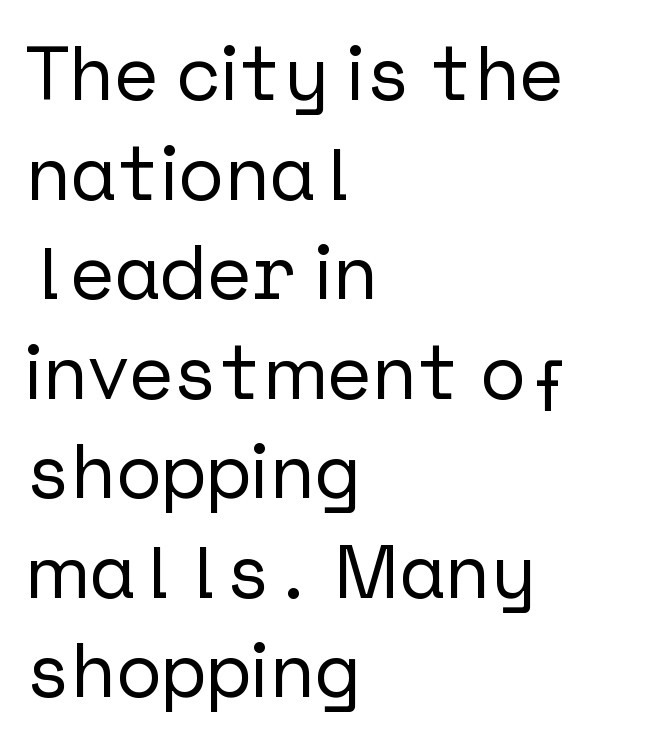
Q: Is the text italic (slanted)? A: No, it is upright.
Q: Is the typeface a serif or a sans-serif typeface? A: Sans-serif.
Q: Is the text underlined? A: No.
Q: How is the paragraph aligned? A: Left-aligned.
Q: Is the spacing between letters normal or unusually wide? A: Normal.
Q: Is the spacing between lines tight, normal or loose? A: Normal.
Q: Width (condensed, normal, or wide)? A: Normal.
Q: Stroke contrast? A: Low.
Q: x-height? A: Medium.
